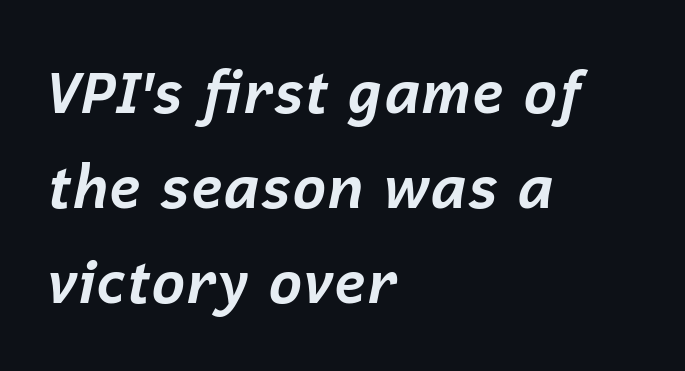
Q: Is the text bold? A: Yes.
Q: Is the text italic (slanted)? A: Yes, it leans right by about 12 degrees.
Q: Is the text underlined? A: No.
Q: How is the paragraph aligned? A: Left-aligned.
Q: Is the spacing between letters normal or unusually wide? A: Normal.
Q: Is the spacing between lines tight, normal or loose? A: Normal.
Q: Width (condensed, normal, or wide)? A: Normal.
Q: Stroke contrast? A: Low.
Q: x-height? A: Medium.
Q: Monospaced? A: No.
